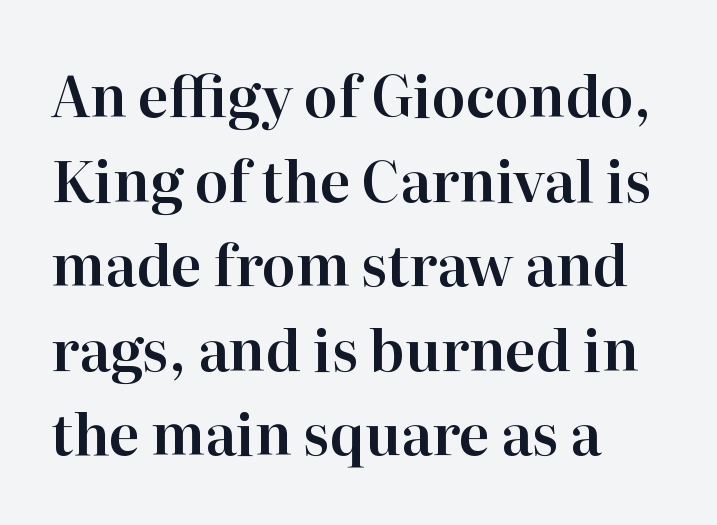
The image shows 56 px serif type, upright; set left-aligned, normal line spacing (1.51x), normal letter spacing, not underlined; high stroke contrast and a medium x-height.
